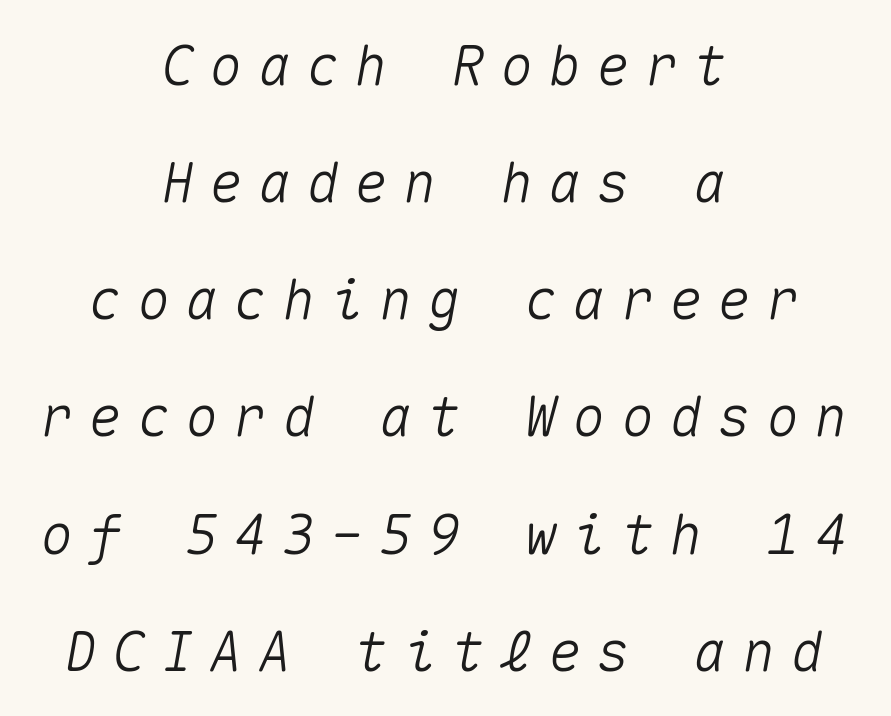
Looks like terminal output: every glyph gets an equal slot. Would a proofreader flag this as italicized? Yes. A great deal of white space separates one row of letters from the next. Short note: letters widely spaced. The words here are not underlined.
